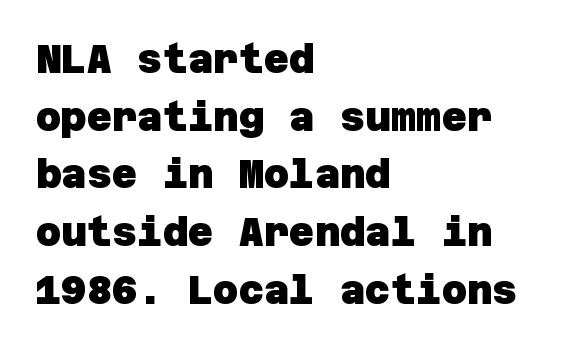
The image shows 39 px heavy sans-serif type; set left-aligned, normal line spacing (1.48x), normal letter spacing, not underlined; low stroke contrast and a large x-height.
